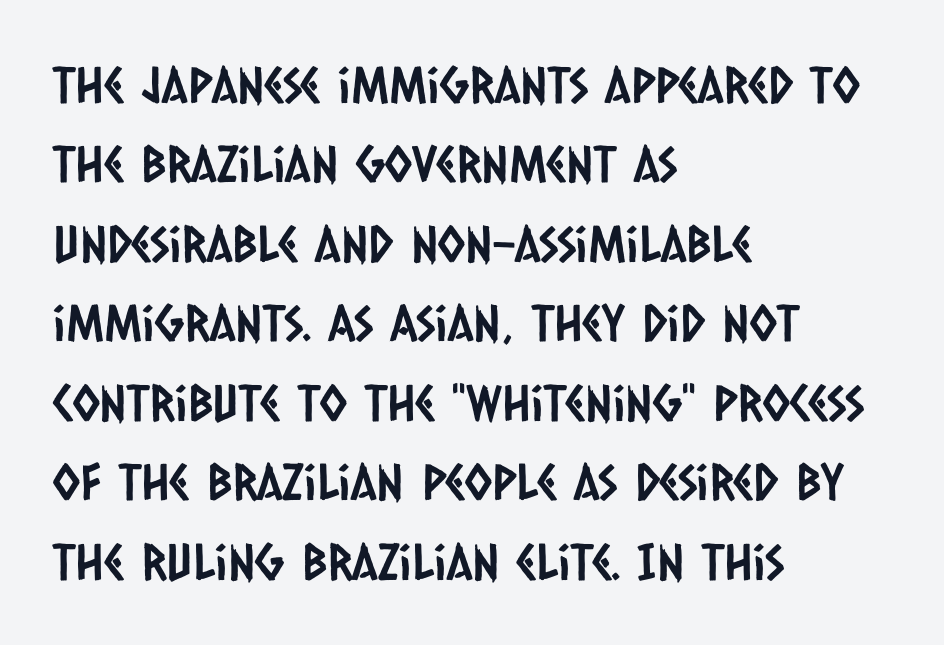
{"serif": "no", "width": "condensed", "stroke_contrast": "low", "x_height": "large", "monospaced": "no", "underline": "no", "align": "left", "line_spacing": "normal", "line_spacing_ratio": 1.59, "letter_spacing": "normal", "letter_spacing_em": 0.0, "glyph_px": 50}
